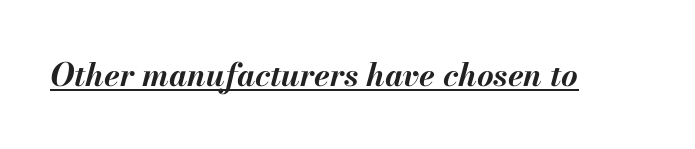
Q: Is the text bold? A: Yes.
Q: Is the text italic (slanted)? A: Yes, it leans right by about 13 degrees.
Q: Is the text underlined? A: Yes.
Q: Is the spacing between letters normal or unusually wide? A: Normal.
Q: Width (condensed, normal, or wide)? A: Normal.
Q: Stroke contrast? A: Medium.
Q: x-height? A: Small.
Q: Monospaced? A: No.
